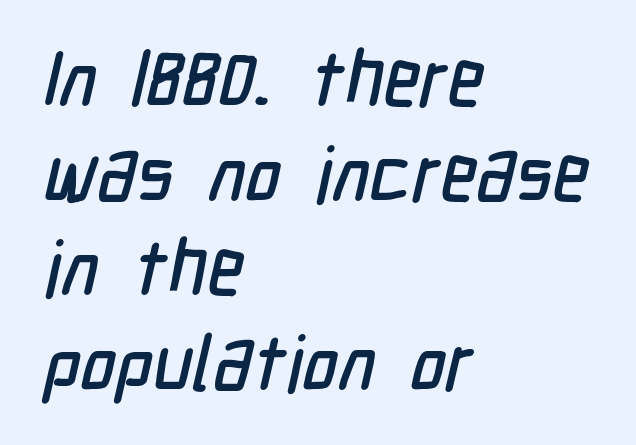
Q: Is the typeface a serif or a sans-serif typeface? A: Sans-serif.
Q: Is the text underlined? A: No.
Q: How is the paragraph aligned? A: Left-aligned.
Q: Is the spacing between letters normal or unusually wide? A: Normal.
Q: Width (condensed, normal, or wide)? A: Condensed.
Q: Stroke contrast? A: Low.
Q: x-height? A: Medium.
Q: Monospaced? A: No.
